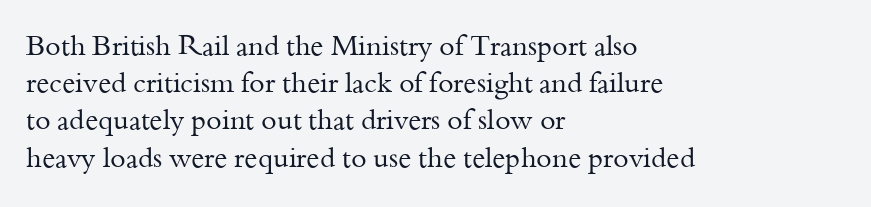
{"serif": "yes", "italic": "no", "bold": "no", "weight": "regular", "width": "normal", "stroke_contrast": "medium", "x_height": "small", "monospaced": "no", "underline": "no", "align": "left", "line_spacing": "normal", "line_spacing_ratio": 1.33, "letter_spacing": "normal", "letter_spacing_em": 0.0, "glyph_px": 28}
